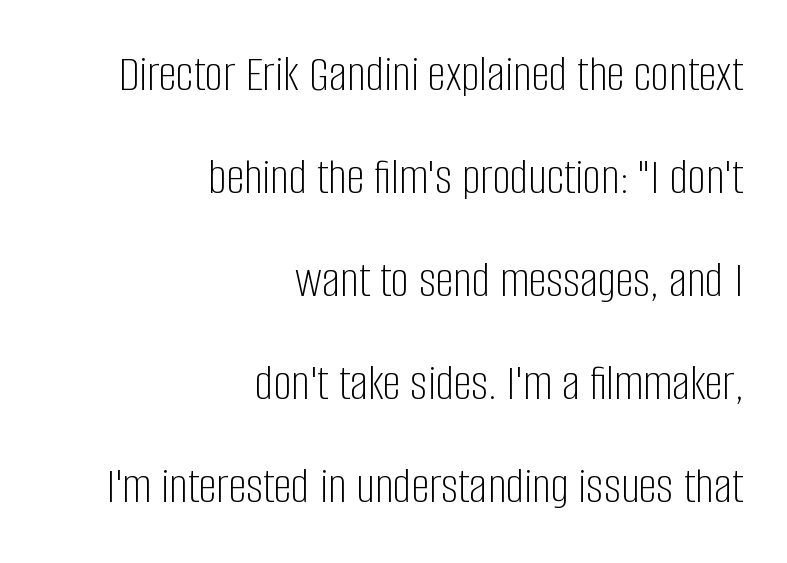
The image shows 51 px light, condensed sans-serif type, upright; set right-aligned, loose line spacing (2.02x), normal letter spacing, not underlined; low stroke contrast and a large x-height.
